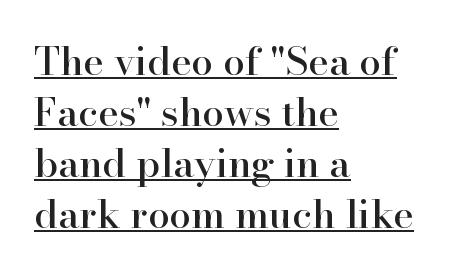
{"serif": "yes", "italic": "no", "width": "normal", "stroke_contrast": "high", "x_height": "small", "monospaced": "no", "underline": "yes", "align": "left", "line_spacing": "normal", "line_spacing_ratio": 1.31, "letter_spacing": "normal", "letter_spacing_em": 0.0, "glyph_px": 39}
